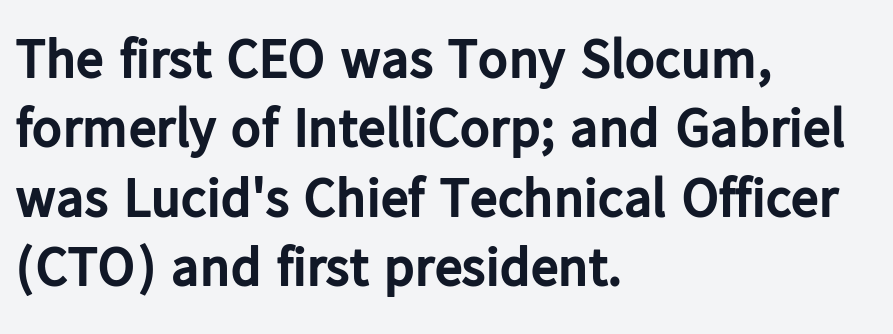
{"serif": "no", "italic": "no", "bold": "yes", "weight": "bold", "width": "normal", "stroke_contrast": "low", "x_height": "medium", "monospaced": "no", "underline": "no", "align": "left", "line_spacing_ratio": 1.24, "letter_spacing": "normal", "letter_spacing_em": 0.0, "glyph_px": 56}
